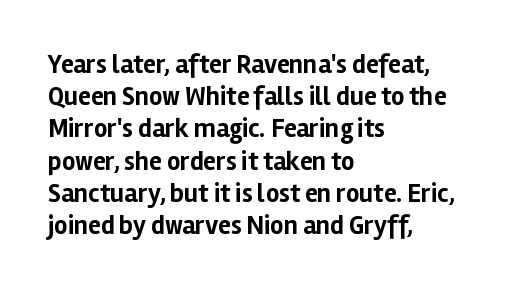
The image shows 26 px bold type, upright; set left-aligned, line spacing 1.24x, normal letter spacing, not underlined.
